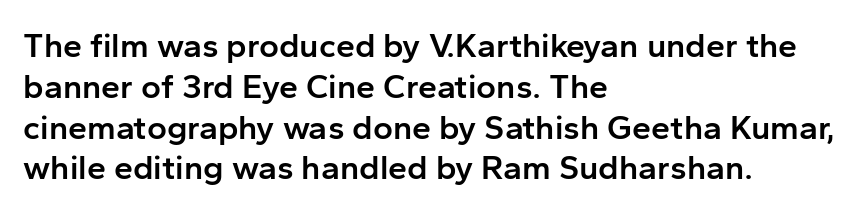
The image shows 34 px semibold sans-serif type, upright; set left-aligned, line spacing 1.2x, normal letter spacing, not underlined; low stroke contrast and a medium x-height.
